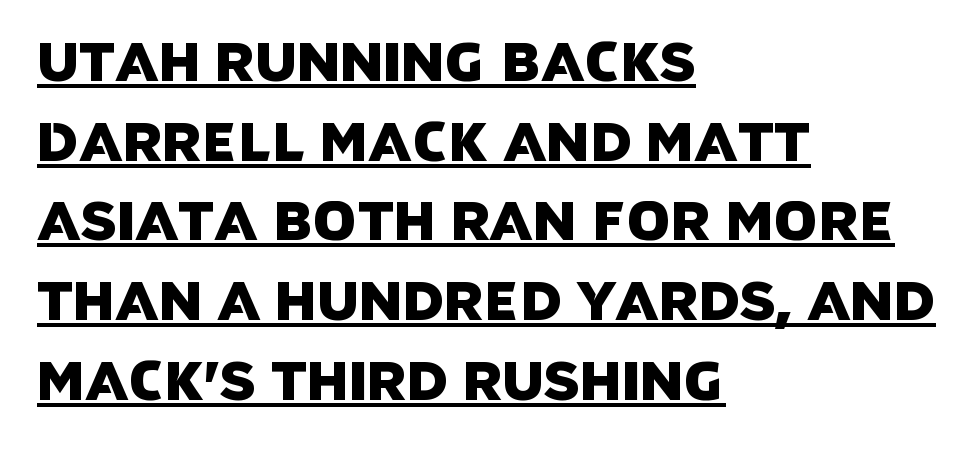
Q: Is the typeface a serif or a sans-serif typeface? A: Sans-serif.
Q: Is the text underlined? A: Yes.
Q: How is the paragraph aligned? A: Left-aligned.
Q: Is the spacing between letters normal or unusually wide? A: Normal.
Q: Is the spacing between lines tight, normal or loose? A: Normal.
Q: Width (condensed, normal, or wide)? A: Normal.
Q: Stroke contrast? A: Low.
Q: x-height? A: Large.
Q: Monospaced? A: No.
